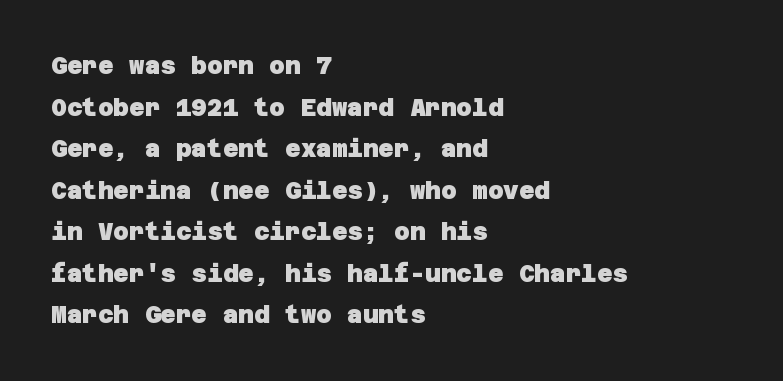
{"bold": "yes", "underline": "no", "align": "left", "line_spacing_ratio": 1.73, "letter_spacing": "normal", "letter_spacing_em": 0.0, "glyph_px": 24}
